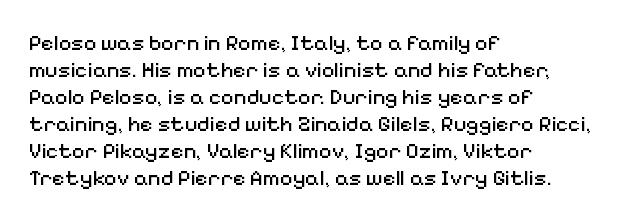
Beneath every word, the page is bare. The lettering holds an erect, upright posture throughout. Caption: face not bold, strokes unweighted. The gaps between neighbouring characters are ordinary and unremarkable.
